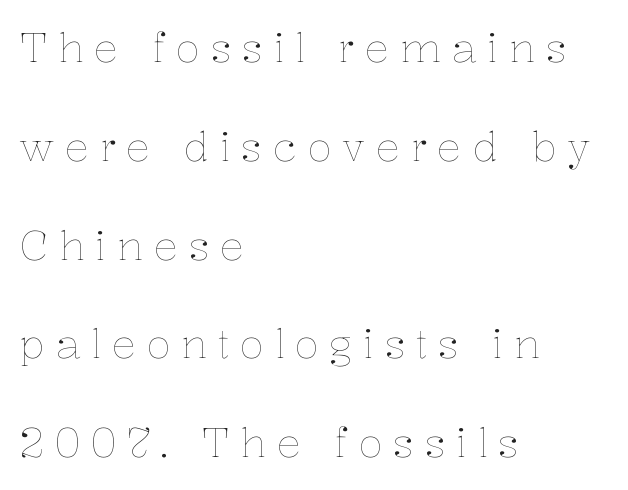
The weight tops out at a normal text grade. This is the regular roman posture of the typeface. Anything drawn beneath the words? Only blank space. The passage shown is typed in a proportional face where columns would drift.
